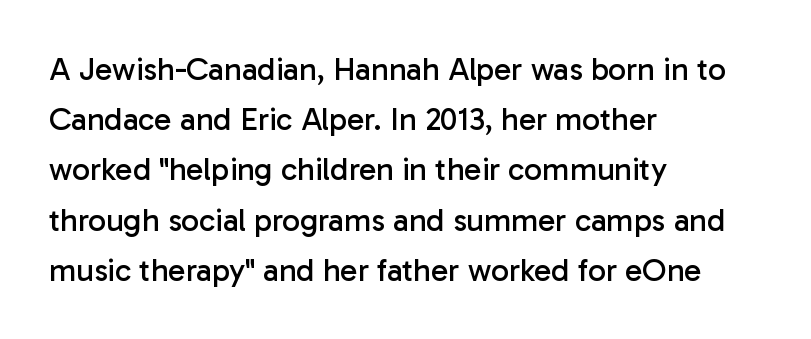
Q: Is the text bold? A: No.
Q: Is the text italic (slanted)? A: No, it is upright.
Q: Is the typeface a serif or a sans-serif typeface? A: Sans-serif.
Q: Is the text underlined? A: No.
Q: How is the paragraph aligned? A: Left-aligned.
Q: Is the spacing between letters normal or unusually wide? A: Normal.
Q: Is the spacing between lines tight, normal or loose? A: Normal.
Q: Width (condensed, normal, or wide)? A: Normal.
Q: Stroke contrast? A: Low.
Q: x-height? A: Medium.
Q: Monospaced? A: No.
